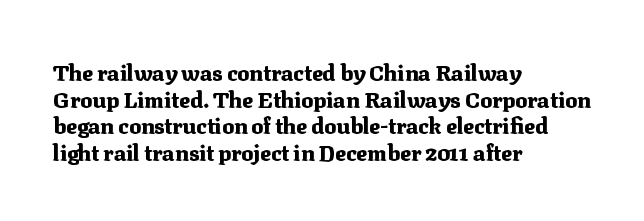
{"italic": "no", "bold": "yes", "underline": "no", "align": "left", "line_spacing_ratio": 1.21, "letter_spacing": "normal", "letter_spacing_em": 0.0, "glyph_px": 22}
